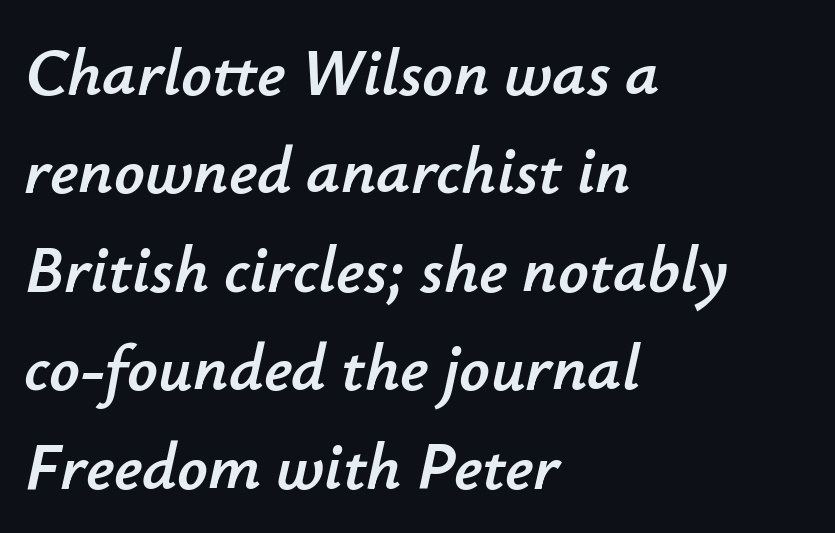
The image shows 67 px text type, italic (leaning right); set left-aligned, normal line spacing (1.47x), normal letter spacing, not underlined; low stroke contrast and a small x-height.
